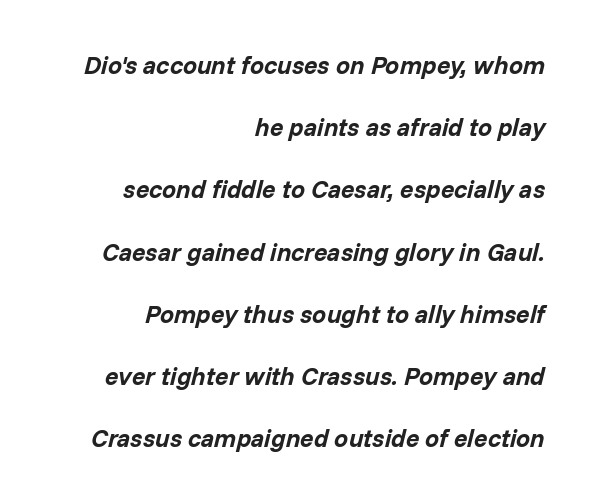
A student would call this right alignment; a typographer would say flush right, rag left. The text carries the slant typical of an italic or oblique font. Check the space under the baseline: it is left empty. You could call the tracking neutral — neither tight nor loose. Set as a true bold cut, around the 700 mark. A great deal of white space separates one row of letters from the next.
